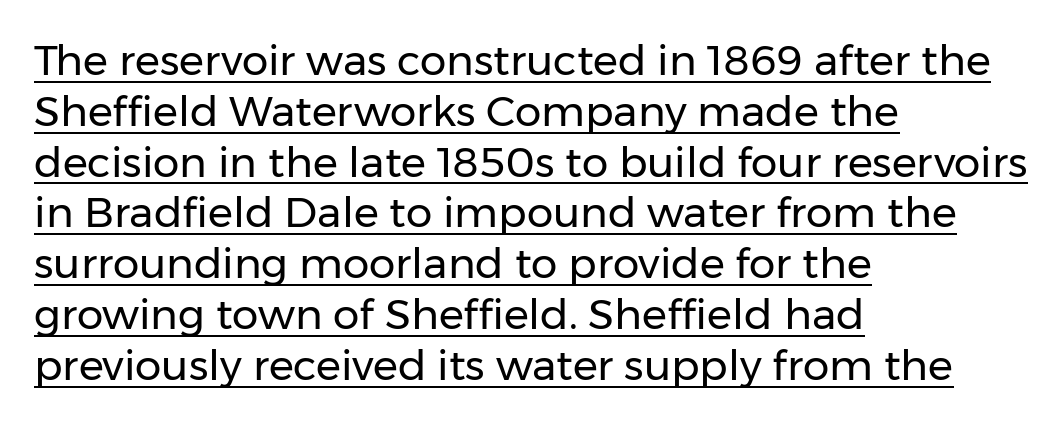
Q: Is the text bold? A: No.
Q: Is the text italic (slanted)? A: No, it is upright.
Q: Is the typeface a serif or a sans-serif typeface? A: Sans-serif.
Q: Is the text underlined? A: Yes.
Q: How is the paragraph aligned? A: Left-aligned.
Q: Is the spacing between letters normal or unusually wide? A: Normal.
Q: Width (condensed, normal, or wide)? A: Normal.
Q: Stroke contrast? A: Low.
Q: x-height? A: Medium.
Q: Monospaced? A: No.
